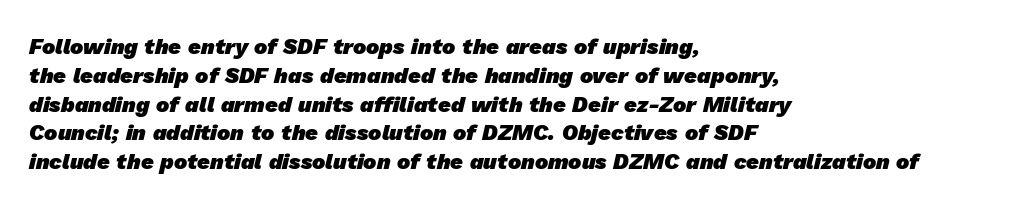
The passage shown is not underscored anywhere. Does the copy run flush right? No — it runs flush left. The rendering keeps characters at their native spacing. Caption: bold face, heavy strokes. Leading matches the norm, producing a regular column.
